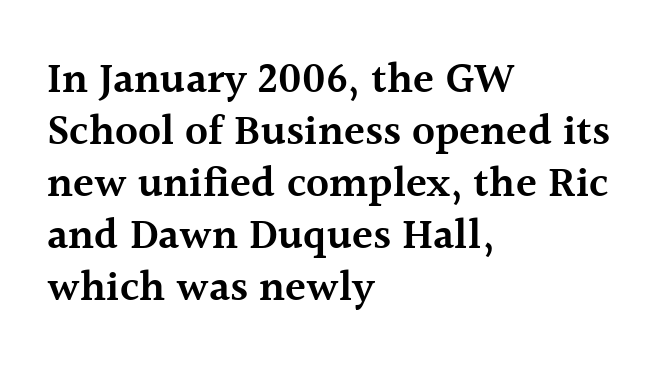
Q: Is the text bold? A: Semi-bold.
Q: Is the text italic (slanted)? A: No, it is upright.
Q: Is the typeface a serif or a sans-serif typeface? A: Serif.
Q: Is the text underlined? A: No.
Q: How is the paragraph aligned? A: Left-aligned.
Q: Is the spacing between letters normal or unusually wide? A: Normal.
Q: Width (condensed, normal, or wide)? A: Normal.
Q: x-height? A: Medium.
Q: Monospaced? A: No.
